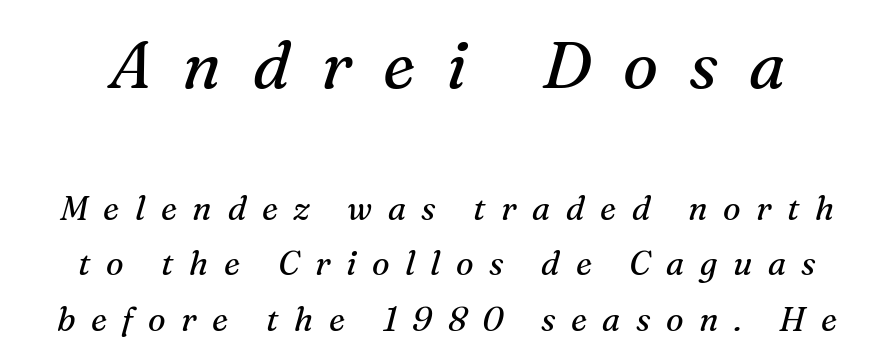
The block sitting higher on the canvas is the one with enlarged characters. Nothing heavy about these letters — not bold at all. The horizontal fit of the characters is loose and conspicuously gappy. The letters are slanted; this is an italic face. A typesetter would call this leading conventional body-copy spacing. Underlining? Definitely not there.
